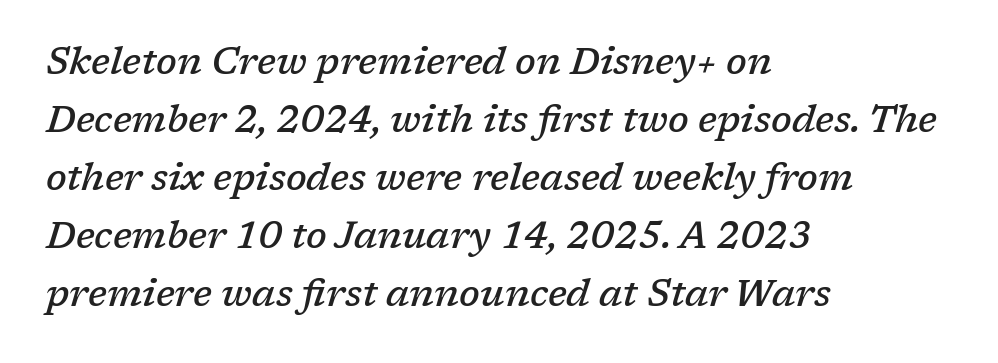
{"serif": "yes", "italic": "yes", "lean": "right", "slant_degrees": 17, "bold": "semi", "weight": "semibold", "width": "normal", "stroke_contrast": "low", "x_height": "medium", "monospaced": "no", "underline": "no", "align": "left", "line_spacing": "normal", "line_spacing_ratio": 1.57, "letter_spacing": "normal", "letter_spacing_em": 0.0, "glyph_px": 37}
